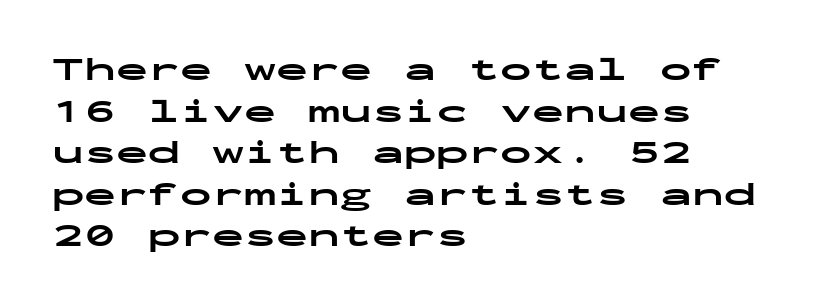
{"serif": "no", "italic": "no", "bold": "yes", "weight": "bold", "width": "wide", "stroke_contrast": "low", "x_height": "medium", "monospaced": "yes", "underline": "no", "align": "left", "line_spacing": "normal", "line_spacing_ratio": 1.3, "letter_spacing": "normal", "letter_spacing_em": 0.0, "glyph_px": 32}
